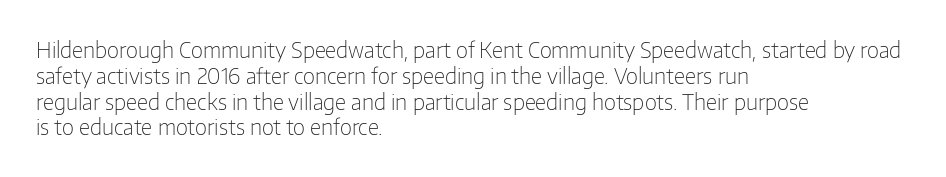
{"italic": "no", "bold": "no", "underline": "no", "align": "left", "line_spacing_ratio": 1.23, "letter_spacing": "normal", "letter_spacing_em": 0.0, "glyph_px": 21}
